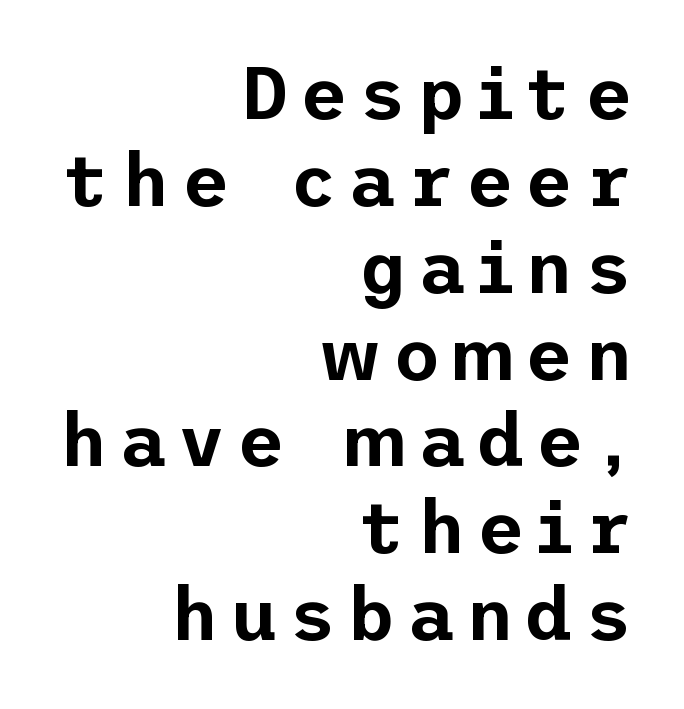
{"serif": "no", "italic": "no", "width": "normal", "stroke_contrast": "low", "x_height": "medium", "underline": "no", "align": "right", "line_spacing_ratio": 1.19, "glyph_px": 73}
